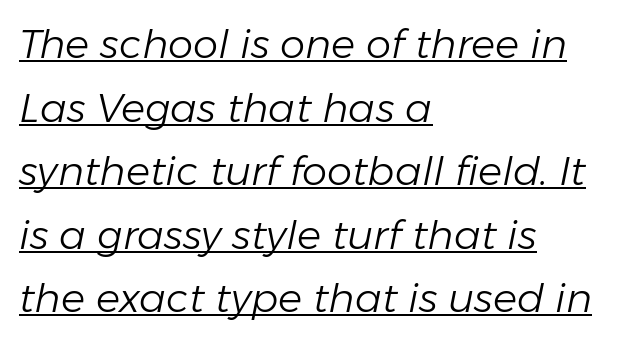
Q: Is the text bold? A: No.
Q: Is the text italic (slanted)? A: Yes, it leans right by about 11 degrees.
Q: Is the text underlined? A: Yes.
Q: How is the paragraph aligned? A: Left-aligned.
Q: Is the spacing between letters normal or unusually wide? A: Normal.
Q: Is the spacing between lines tight, normal or loose? A: Normal.
Q: Width (condensed, normal, or wide)? A: Normal.
Q: Stroke contrast? A: Low.
Q: x-height? A: Medium.
Q: Monospaced? A: No.
